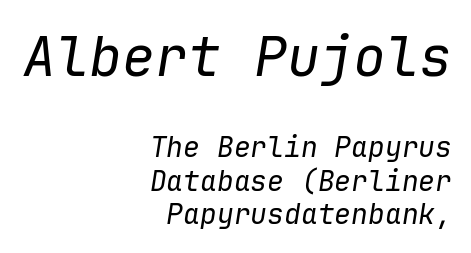
{"italic": "yes", "lean": "right", "slant_degrees": 9, "bold": "no", "weight": "regular", "width": "normal", "stroke_contrast": "low", "x_height": "medium", "monospaced": "yes", "underline": "no", "align": "right", "line_spacing_ratio": 1.19, "letter_spacing": "normal", "letter_spacing_em": 0.0, "larger_block": "first", "size_ratio": 1.96, "glyph_px": 55}
